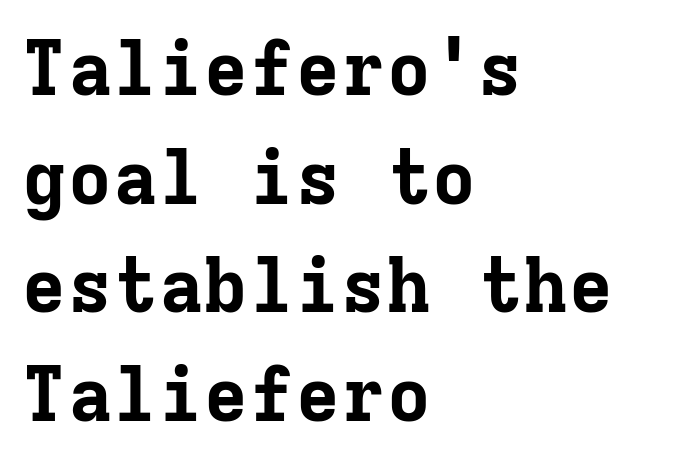
The image shows 76 px bold serif type, upright, monospaced; set left-aligned, normal line spacing (1.43x), normal letter spacing, not underlined; low stroke contrast and a medium x-height.
